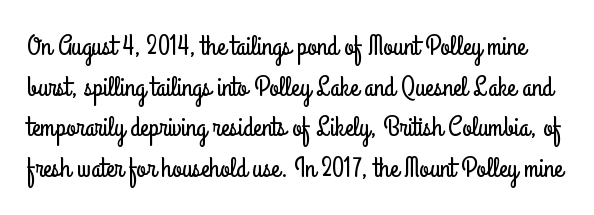
{"serif": "no", "width": "condensed", "stroke_contrast": "low", "x_height": "small", "monospaced": "no", "underline": "no", "line_spacing": "normal", "line_spacing_ratio": 1.45, "letter_spacing": "normal", "letter_spacing_em": 0.0, "glyph_px": 28}
